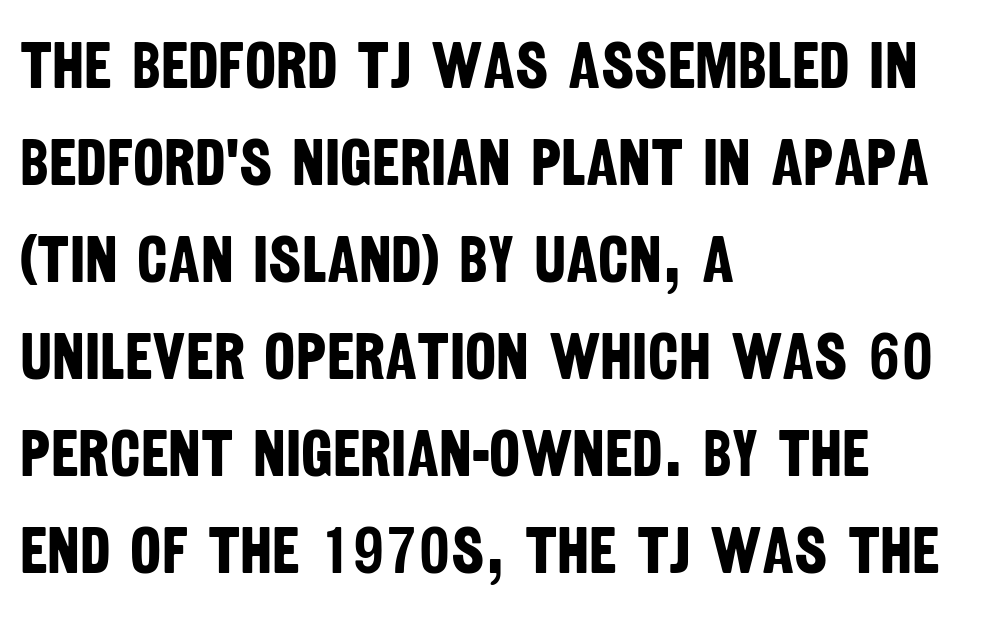
The image shows 66 px bold, condensed sans-serif type; set left-aligned, normal line spacing (1.47x), normal letter spacing, not underlined; low stroke contrast and a large x-height.
